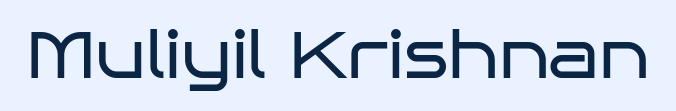
Q: Is the text bold? A: No.
Q: Is the text italic (slanted)? A: No, it is upright.
Q: Is the typeface a serif or a sans-serif typeface? A: Sans-serif.
Q: Is the text underlined? A: No.
Q: Is the spacing between letters normal or unusually wide? A: Normal.
Q: Width (condensed, normal, or wide)? A: Wide.
Q: Stroke contrast? A: Low.
Q: x-height? A: Large.
Q: Monospaced? A: No.
